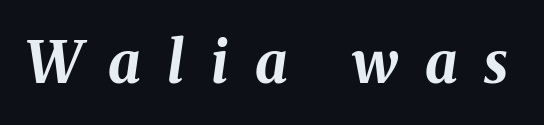
The image shows 57 px bold type, italic (leaning right); set unusually wide letter spacing (+0.47 em), not underlined; medium stroke contrast and a medium x-height.
